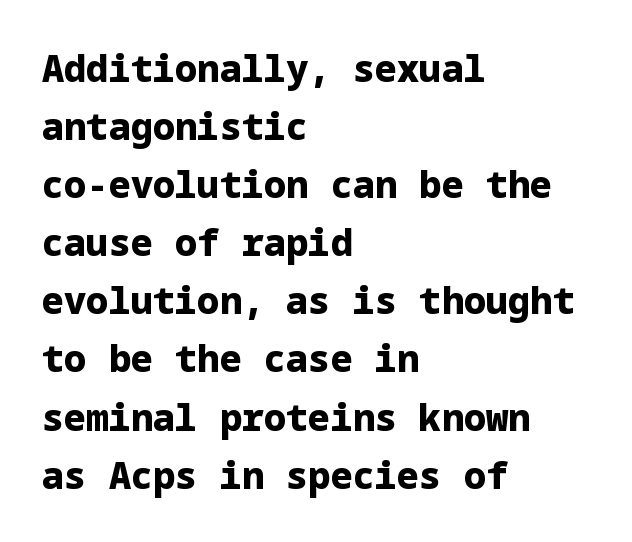
Q: Is the text bold? A: Yes.
Q: Is the text italic (slanted)? A: No, it is upright.
Q: Is the typeface a serif or a sans-serif typeface? A: Sans-serif.
Q: Is the text underlined? A: No.
Q: How is the paragraph aligned? A: Left-aligned.
Q: Is the spacing between letters normal or unusually wide? A: Normal.
Q: Is the spacing between lines tight, normal or loose? A: Normal.
Q: Width (condensed, normal, or wide)? A: Normal.
Q: Stroke contrast? A: Low.
Q: x-height? A: Medium.
